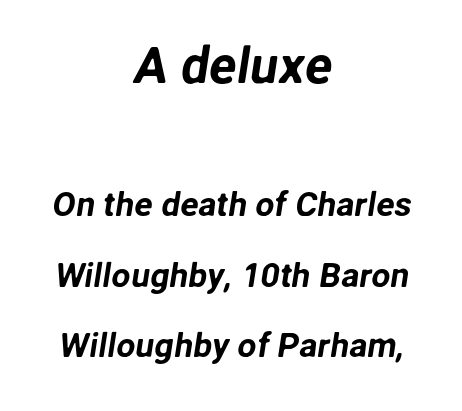
Q: Is the typeface a serif or a sans-serif typeface? A: Sans-serif.
Q: Is the text underlined? A: No.
Q: How is the paragraph aligned? A: Centered.
Q: Is the spacing between letters normal or unusually wide? A: Normal.
Q: Is the spacing between lines tight, normal or loose? A: Loose.
Q: Which block of text is set in a larger size, the first (top) or the second (bottom)? A: The first (top) one.
Q: Width (condensed, normal, or wide)? A: Normal.
Q: Stroke contrast? A: Low.
Q: x-height? A: Medium.
Q: Monospaced? A: No.
